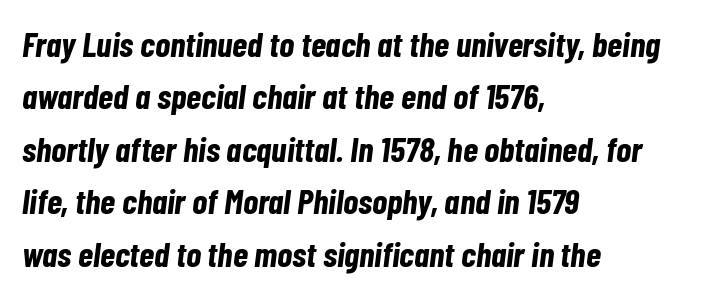
The image shows 35 px bold, condensed type, italic (leaning right); set left-aligned, normal line spacing (1.5x), normal letter spacing, not underlined; low stroke contrast and a medium x-height.
